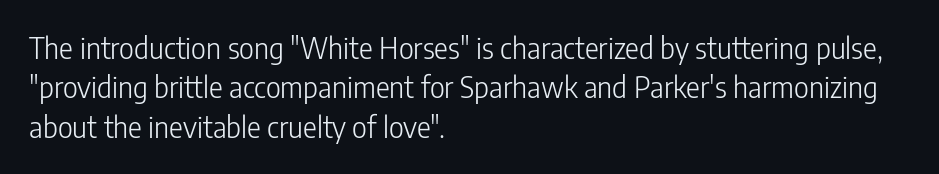
Is the block centered? No — it sits flush against the left margin. The area under the type is left untouched. The letters sit at their default tracking, neither squeezed nor spread. Honestly, the row spacing looks completely unremarkable.
